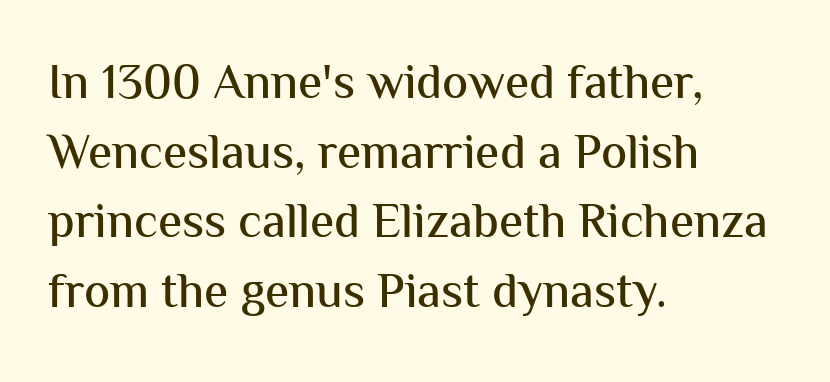
Horizontal alignment here is leftward, the default for most running prose. Letters rest on an invisible, unmarked baseline. A sans-serif font was chosen for this passage. Evenly set lines give the paragraph a standard silhouette. Proportional: the letters do not fall into vertical columns. Nobody touched the tracking dial on this one.
